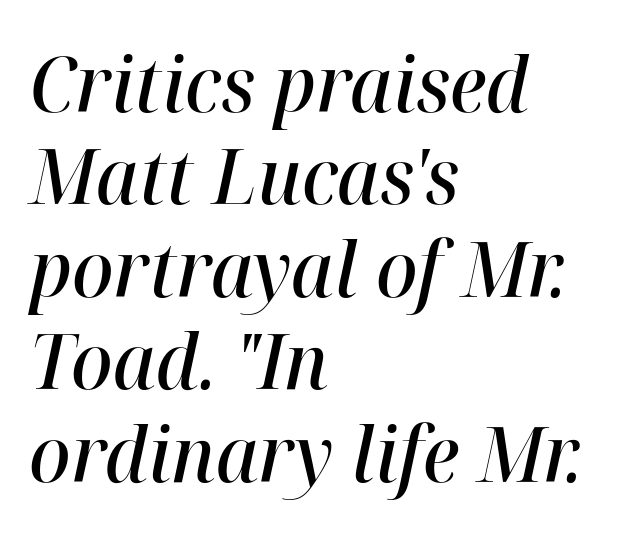
The image shows 77 px semibold type, italic (leaning right); set left-aligned, line spacing 1.2x, normal letter spacing, not underlined; high stroke contrast and a medium x-height.
